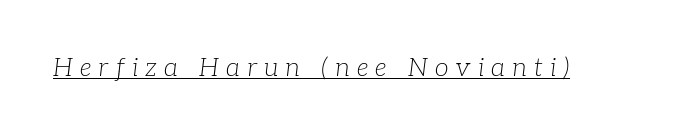
{"italic": "yes", "lean": "right", "slant_degrees": 7, "bold": "no", "underline": "yes", "letter_spacing": "wide", "letter_spacing_em": 0.29, "glyph_px": 25}
